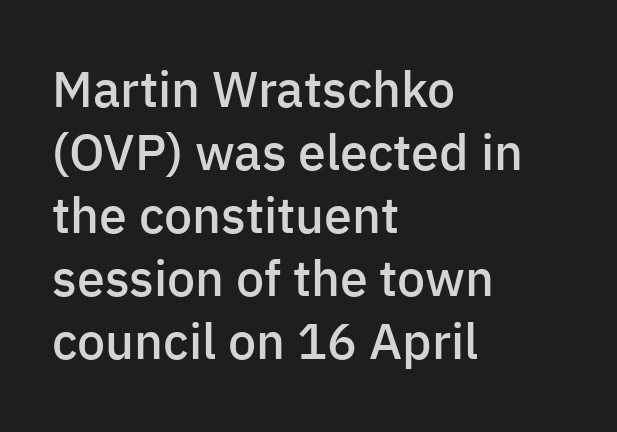
Strokes here are thickened, but only to semibold level. Posture: vertical. Spacing between characters is what you'd get straight out of the box. Serif or sans? Sans — the stroke terminals are bare. All the whitespace from short lines collects on the right.
